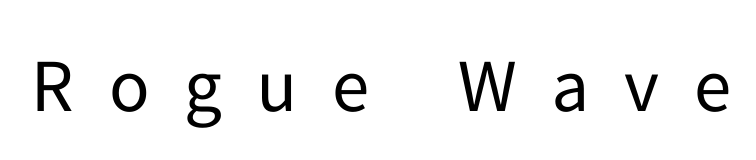
The image shows 75 px regular-weight sans-serif type, upright; set unusually wide letter spacing (+0.46 em), not underlined; low stroke contrast and a medium x-height.
